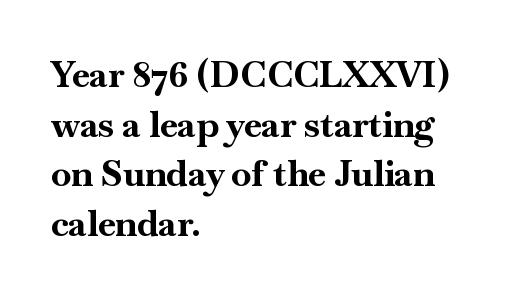
Heft: maximum for text — a bold. Is there much room between lines? A standard amount, neither cramped nor airy. What kind of face is this? One with serifs. Honestly, the letter spacing is just normal — you wouldn't notice it. Which margin do the lines hug? The left one — the right edge is uneven.
